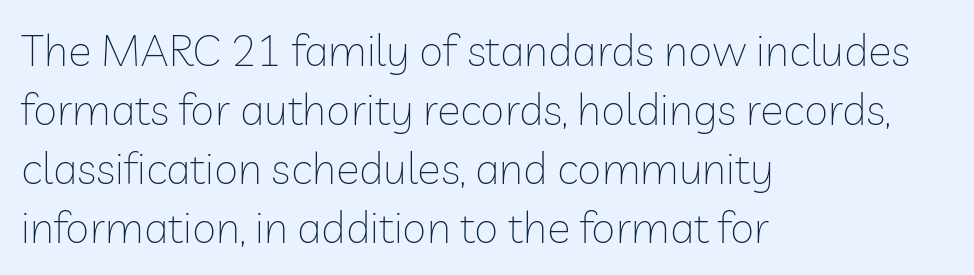
The image shows 44 px thin sans-serif type, upright; set left-aligned, normal line spacing (1.34x), normal letter spacing, not underlined; low stroke contrast and a medium x-height.
